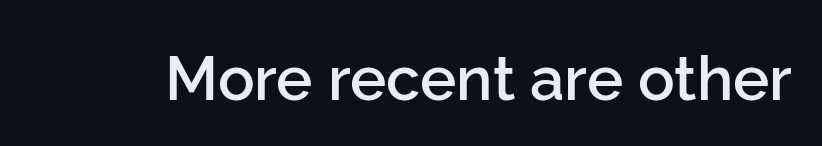
Clear beneath every line of the passage. In terms of letterspacing, this is plain default setting. You could not count columns in this text — the font is proportionally spaced. Tall strokes in this sample are plumb rather than angled.
